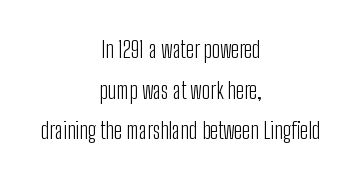
{"italic": "no", "bold": "no", "underline": "no", "align": "center", "line_spacing_ratio": 1.77, "letter_spacing": "normal", "letter_spacing_em": 0.0, "glyph_px": 23}
